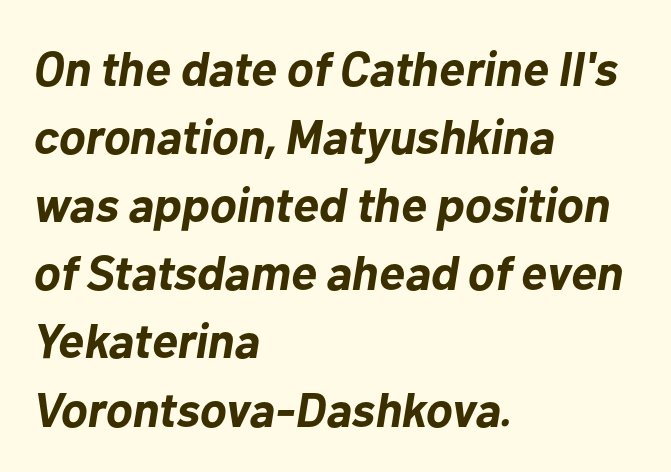
The image shows 49 px bold type, italic (leaning right); set left-aligned, normal line spacing (1.39x), normal letter spacing, not underlined; low stroke contrast and a medium x-height.
